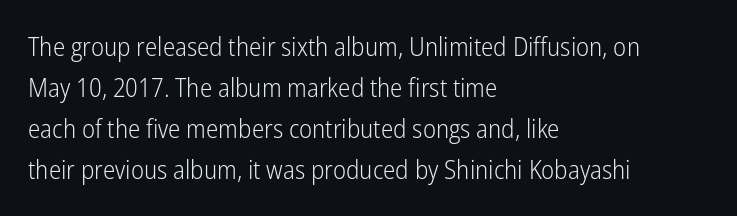
The image shows 26 px text type, upright; set left-aligned, normal line spacing (1.58x), normal letter spacing, not underlined.
